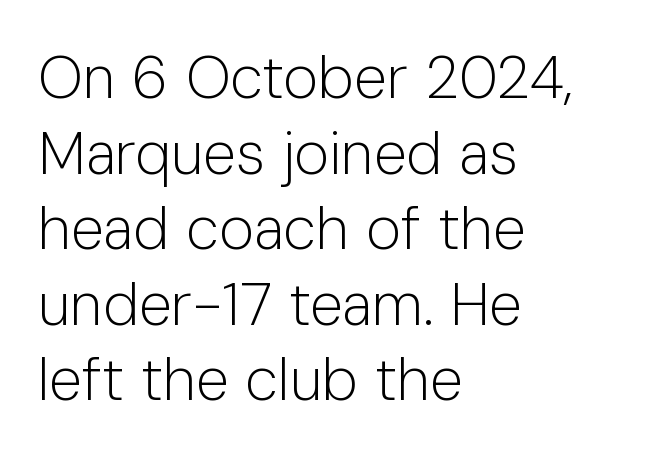
Q: Is the text bold? A: No.
Q: Is the text italic (slanted)? A: No, it is upright.
Q: Is the typeface a serif or a sans-serif typeface? A: Sans-serif.
Q: Is the text underlined? A: No.
Q: How is the paragraph aligned? A: Left-aligned.
Q: Is the spacing between letters normal or unusually wide? A: Normal.
Q: Is the spacing between lines tight, normal or loose? A: Normal.
Q: Width (condensed, normal, or wide)? A: Normal.
Q: Stroke contrast? A: Low.
Q: x-height? A: Medium.
Q: Monospaced? A: No.
